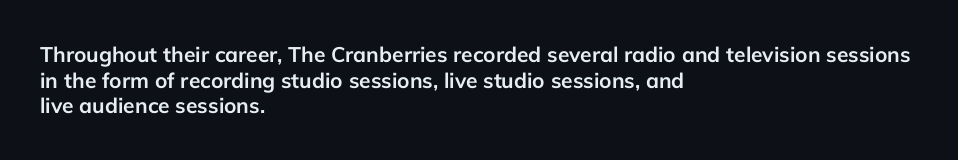
The image shows 21 px bold type, upright; set left-aligned, line spacing 1.22x, normal letter spacing, not underlined.
